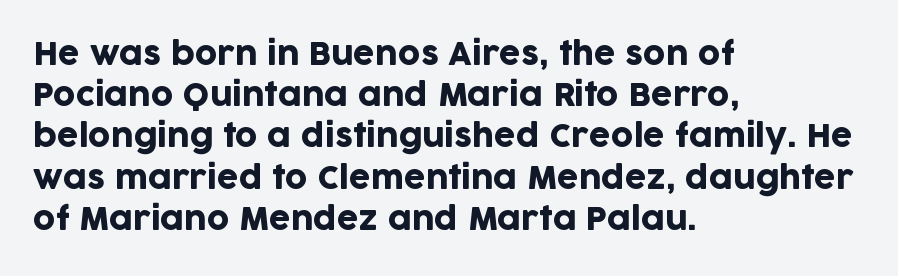
{"serif": "no", "italic": "no", "width": "normal", "stroke_contrast": "low", "x_height": "large", "monospaced": "no", "underline": "no", "align": "left", "line_spacing": "normal", "line_spacing_ratio": 1.33, "letter_spacing": "normal", "letter_spacing_em": 0.0, "glyph_px": 31}
